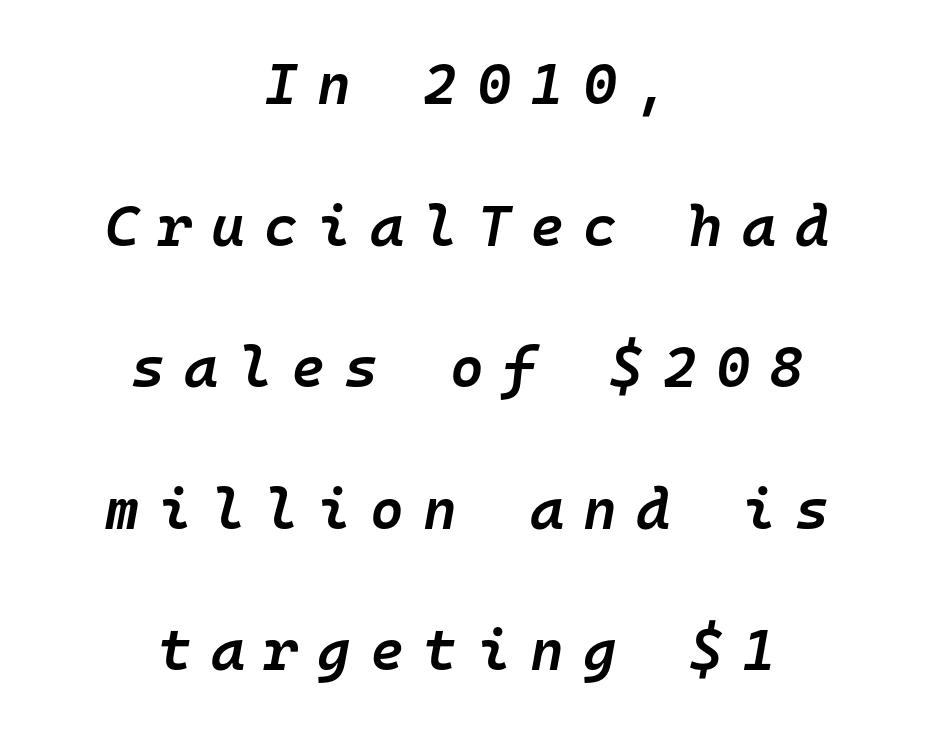
What's the leading like? Stretched, with rows far apart. Bold? Not quite — semibold, heavier than regular but stopping short. Layout note: lines centered. The specimen omits any rule beneath the text block's lines.
